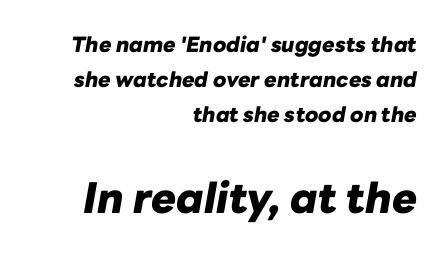
The paragraph shown leans on its right margin. These two chunks differ in scale, with the bottom chunk taking the larger measure. Horizontal bands of white between lines are of average thickness. The rendering applies a slant to the glyphs. Bold? Absolutely — the strokes are thick and heavy.
